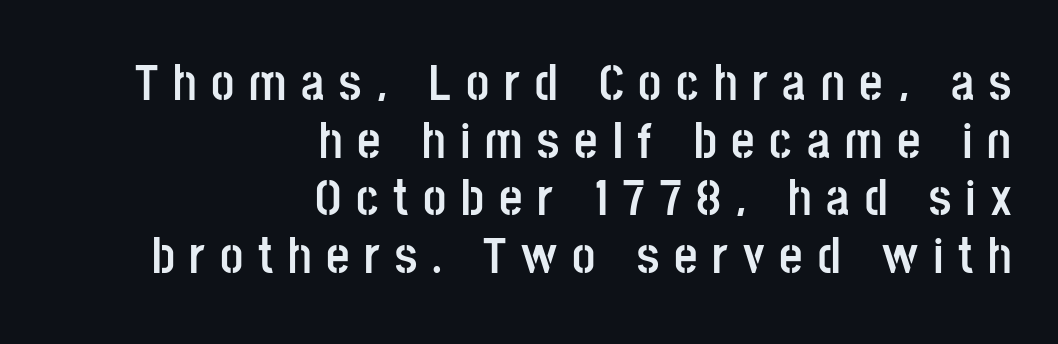
Beneath every word, the page is bare. Varying glyph widths throughout — classic text-font behaviour. Letterform terminals end flat and unadorned throughout the passage. Line spacing here is tight. The setting favours the right margin, as signatures and pull-quotes sometimes do.
